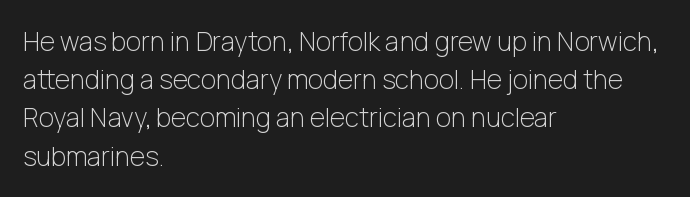
The vertical gap from one line to the next is medium. Quick note: underline off. The characters are drawn with everyday or finer stroke widths. A typesetter would mark this as roman, not italic. Caption: multi-line text, flush left, ragged right.
